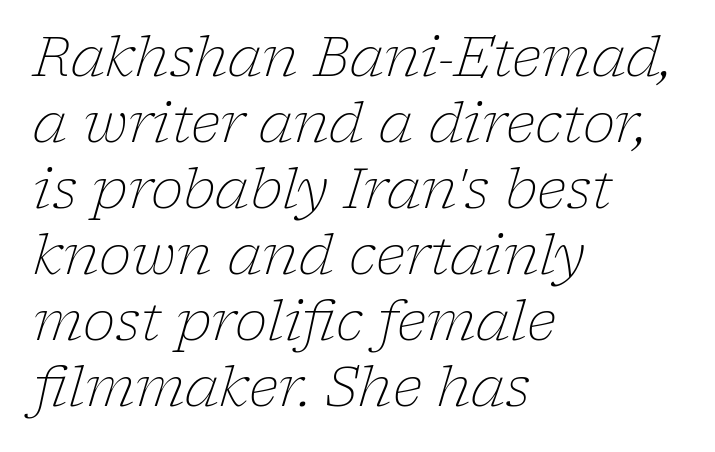
Q: Is the text bold? A: No.
Q: Is the text italic (slanted)? A: Yes, it leans right by about 17 degrees.
Q: Is the typeface a serif or a sans-serif typeface? A: Serif.
Q: Is the text underlined? A: No.
Q: How is the paragraph aligned? A: Left-aligned.
Q: Is the spacing between letters normal or unusually wide? A: Normal.
Q: Width (condensed, normal, or wide)? A: Normal.
Q: Stroke contrast? A: Low.
Q: x-height? A: Medium.
Q: Monospaced? A: No.
